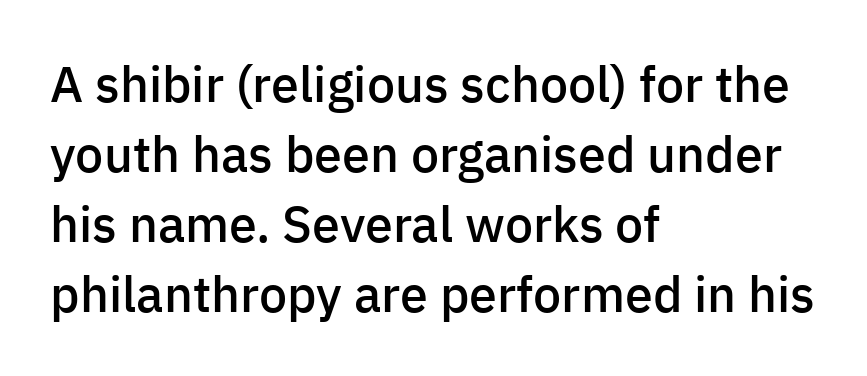
The image shows 50 px semibold sans-serif type, upright; set left-aligned, normal line spacing (1.4x), normal letter spacing, not underlined; low stroke contrast and a medium x-height.
